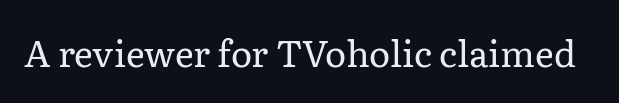
Check the space under the baseline: it is left empty. Each letter keeps its own natural width here, so spacing adapts to shape. Examine the stroke ends and you'll spot serifs. The letters stand upright; this is a roman face.
